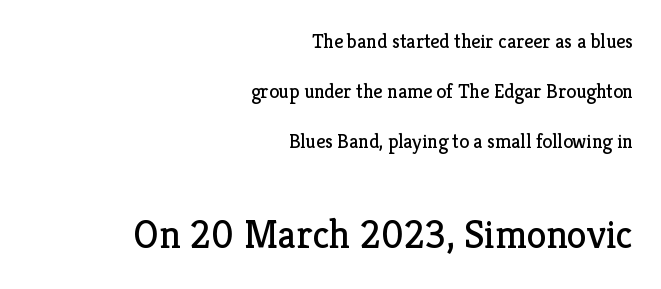
{"serif": "yes", "italic": "no", "bold": "no", "weight": "regular", "width": "normal", "stroke_contrast": "low", "x_height": "medium", "monospaced": "no", "underline": "no", "align": "right", "line_spacing": "loose", "line_spacing_ratio": 2.49, "letter_spacing": "normal", "letter_spacing_em": 0.0, "larger_block": "second", "size_ratio": 2.0, "glyph_px": 40}
